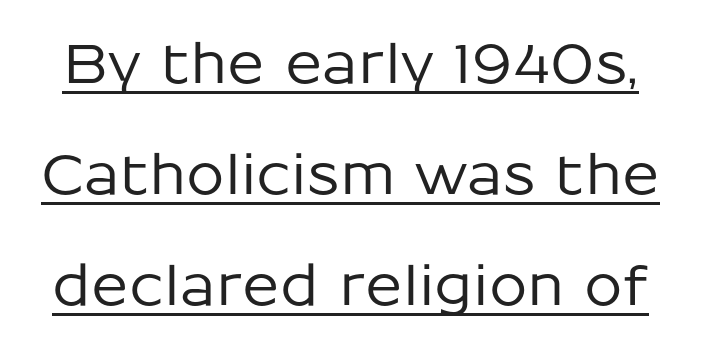
The image shows 55 px sans-serif type, upright; set loose line spacing (2.02x), normal letter spacing, underlined; low stroke contrast and a medium x-height.
